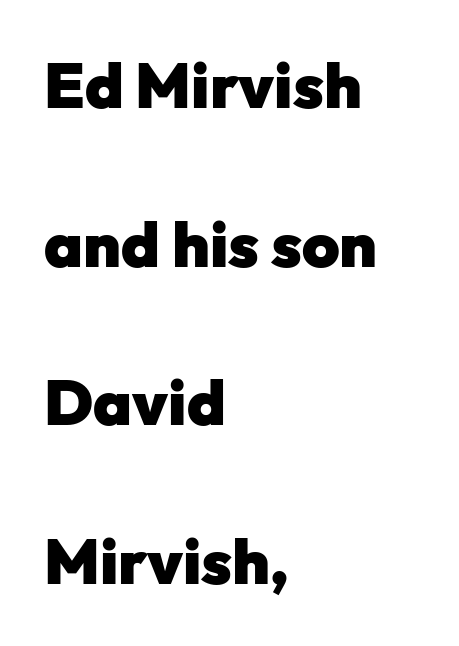
Q: Is the text bold? A: Yes.
Q: Is the text italic (slanted)? A: No, it is upright.
Q: Is the typeface a serif or a sans-serif typeface? A: Sans-serif.
Q: Is the text underlined? A: No.
Q: How is the paragraph aligned? A: Left-aligned.
Q: Is the spacing between letters normal or unusually wide? A: Normal.
Q: Is the spacing between lines tight, normal or loose? A: Loose.
Q: Width (condensed, normal, or wide)? A: Normal.
Q: Stroke contrast? A: Low.
Q: x-height? A: Medium.
Q: Monospaced? A: No.
